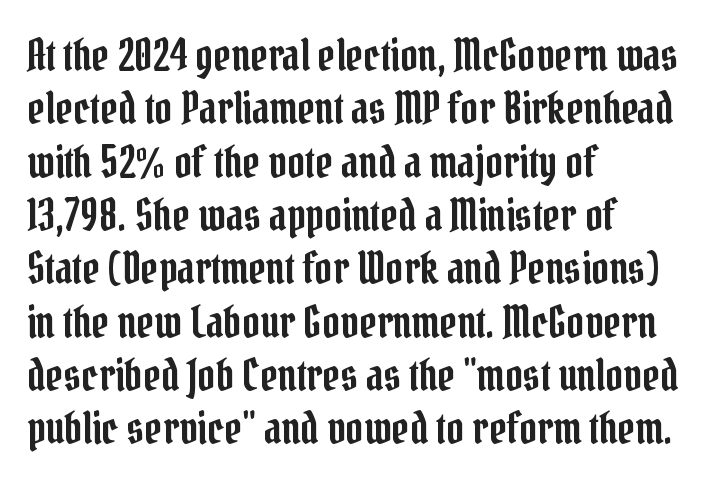
The image shows 43 px condensed serif type, upright; set left-aligned, line spacing 1.24x, normal letter spacing, not underlined; low stroke contrast and a medium x-height.
